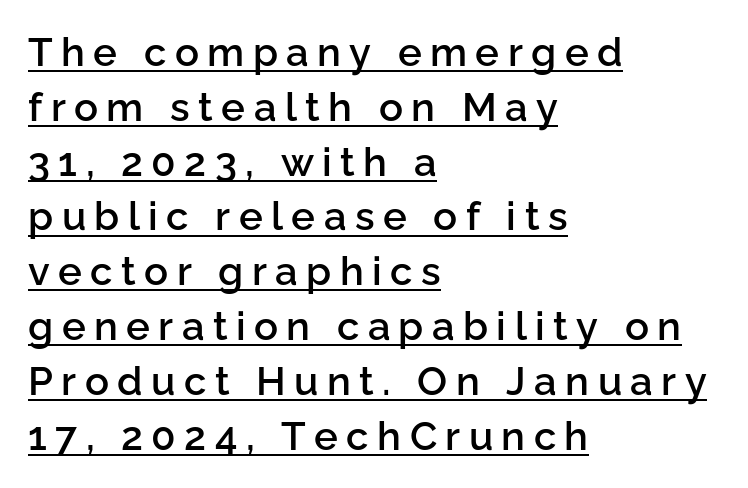
The image shows 40 px semibold sans-serif type, upright; set left-aligned, normal line spacing (1.37x), unusually wide letter spacing (+0.21 em), underlined; low stroke contrast and a medium x-height.
